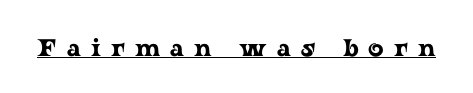
The image shows 24 px text type, upright; set unusually wide letter spacing (+0.42 em), underlined.
